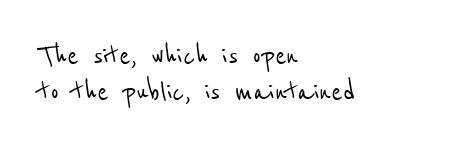
Q: Is the typeface a serif or a sans-serif typeface? A: Sans-serif.
Q: Is the text underlined? A: No.
Q: How is the paragraph aligned? A: Left-aligned.
Q: Is the spacing between letters normal or unusually wide? A: Normal.
Q: Is the spacing between lines tight, normal or loose? A: Tight.
Q: Width (condensed, normal, or wide)? A: Condensed.
Q: Stroke contrast? A: Low.
Q: x-height? A: Medium.
Q: Monospaced? A: No.
